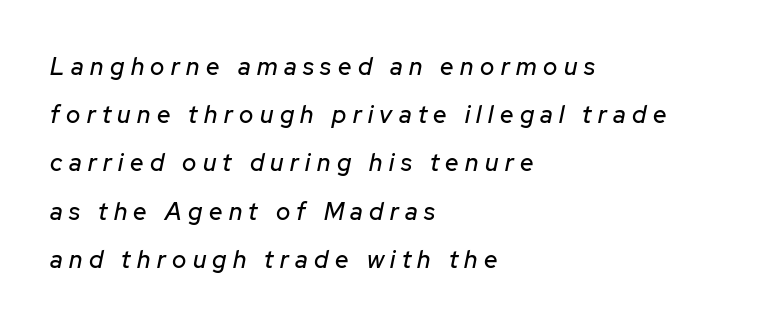
Q: Is the text italic (slanted)? A: Yes, it leans right by about 12 degrees.
Q: Is the text underlined? A: No.
Q: How is the paragraph aligned? A: Left-aligned.
Q: Is the spacing between letters normal or unusually wide? A: Unusually wide.
Q: Is the spacing between lines tight, normal or loose? A: Loose.
